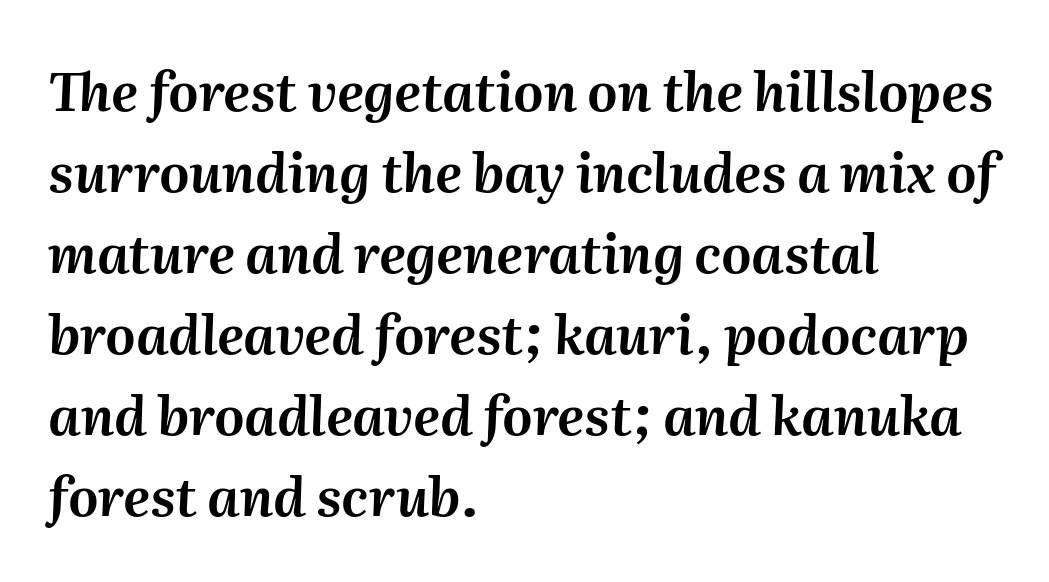
Q: Is the text italic (slanted)? A: Yes, it leans right by about 2 degrees.
Q: Is the text underlined? A: No.
Q: How is the paragraph aligned? A: Left-aligned.
Q: Is the spacing between letters normal or unusually wide? A: Normal.
Q: Is the spacing between lines tight, normal or loose? A: Normal.
Q: Width (condensed, normal, or wide)? A: Normal.
Q: Stroke contrast? A: Medium.
Q: x-height? A: Medium.
Q: Monospaced? A: No.
